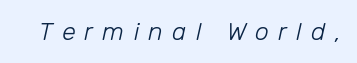
The image shows 25 px text type, italic (leaning right); set unusually wide letter spacing (+0.37 em), not underlined.
